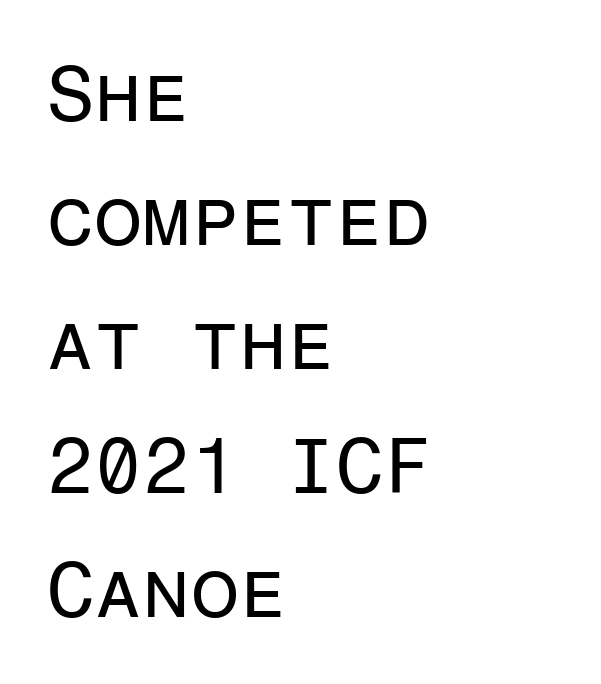
{"serif": "no", "italic": "no", "bold": "no", "weight": "regular", "width": "normal", "stroke_contrast": "low", "x_height": "medium", "monospaced": "yes", "underline": "no", "align": "left", "line_spacing": "normal", "line_spacing_ratio": 1.59, "letter_spacing": "normal", "letter_spacing_em": 0.0, "glyph_px": 78}
